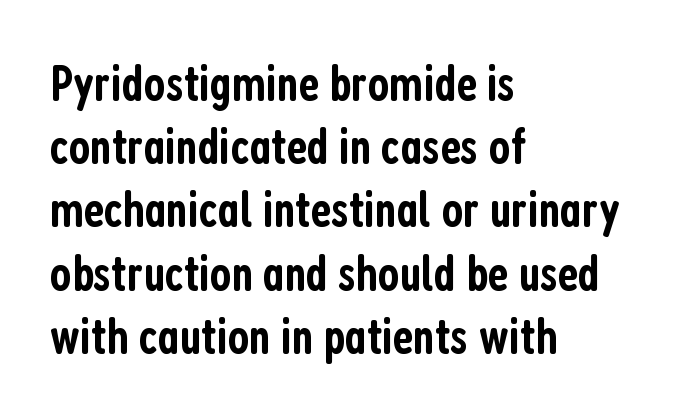
A semibold gives these letters moderate extra thickness, short of bold. Serif or sans? Sans — the stroke terminals are bare. The area under the type is left untouched. These lines are set flush left with a ragged right edge.
